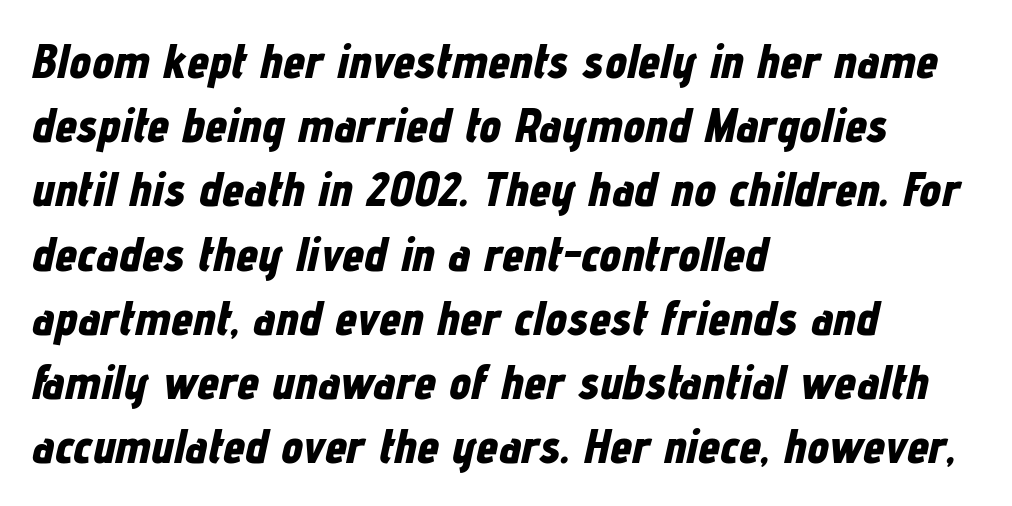
Q: Is the text bold? A: Yes.
Q: Is the text italic (slanted)? A: Yes, it leans right by about 12 degrees.
Q: Is the text underlined? A: No.
Q: How is the paragraph aligned? A: Left-aligned.
Q: Is the spacing between letters normal or unusually wide? A: Normal.
Q: Is the spacing between lines tight, normal or loose? A: Normal.
Q: Width (condensed, normal, or wide)? A: Condensed.
Q: Stroke contrast? A: Low.
Q: x-height? A: Medium.
Q: Monospaced? A: No.
